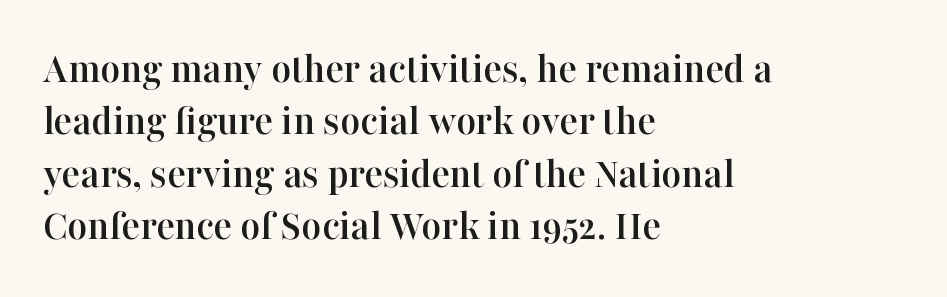
The image shows 43 px serif type, upright; set left-aligned, line spacing 1.22x, normal letter spacing, not underlined; high stroke contrast and a medium x-height.
